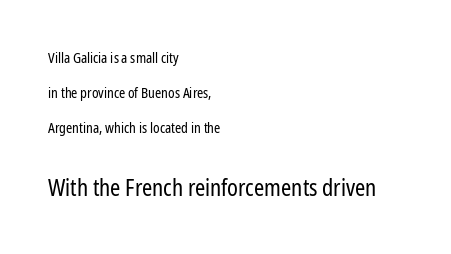
The passage shown is not bold in any degree. Short and long lines alike share a common starting point at left. It's the straight-up-and-down kind of type. The string is rendered with underlining switched off.
